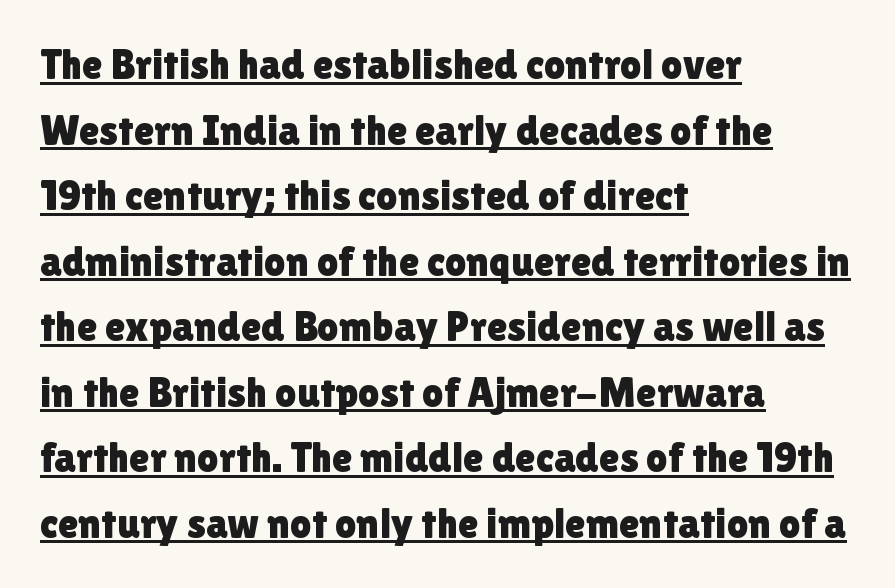
{"serif": "no", "italic": "no", "width": "normal", "x_height": "medium", "monospaced": "no", "underline": "yes", "align": "left", "line_spacing": "normal", "line_spacing_ratio": 1.56, "letter_spacing": "normal", "letter_spacing_em": 0.0, "glyph_px": 42}
